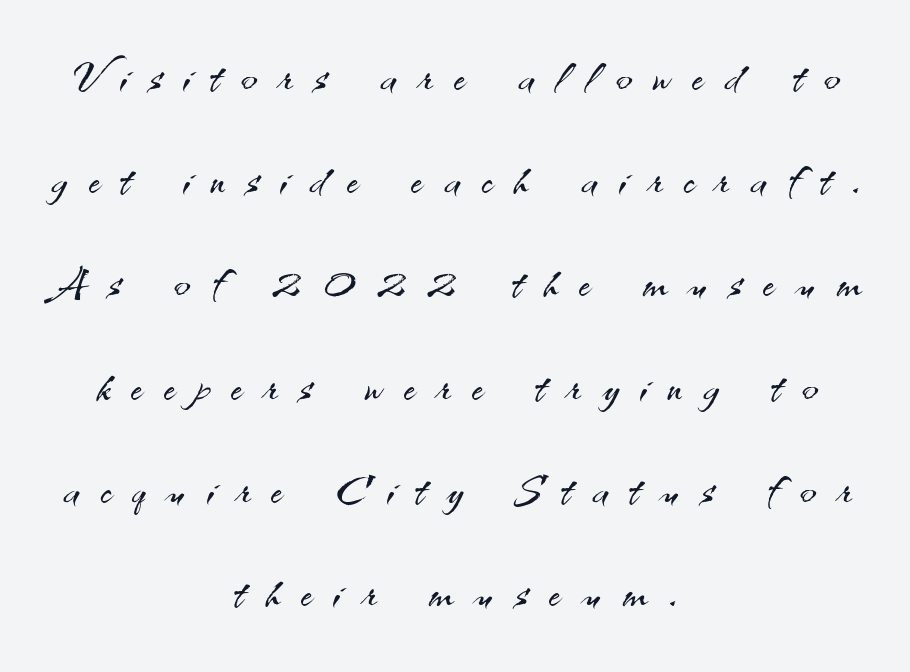
{"serif": "no", "bold": "no", "weight": "light", "width": "normal", "stroke_contrast": "medium", "x_height": "small", "monospaced": "no", "underline": "no", "align": "center", "line_spacing_ratio": 1.72, "letter_spacing": "wide", "letter_spacing_em": 0.36, "glyph_px": 60}
